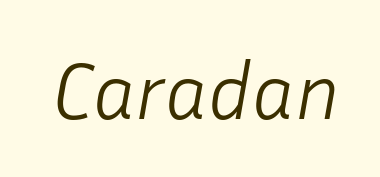
The image shows 80 px light type, italic (leaning right); set normal letter spacing, not underlined; low stroke contrast and a medium x-height.
